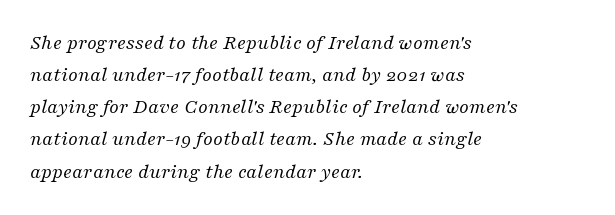
{"italic": "yes", "lean": "right", "slant_degrees": 16, "bold": "no", "underline": "no", "align": "left", "line_spacing": "normal", "line_spacing_ratio": 1.53, "letter_spacing": "normal", "letter_spacing_em": 0.0, "glyph_px": 21}
